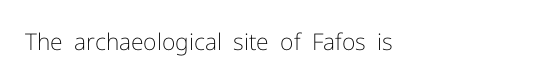
The image shows 23 px text type, upright; set left-aligned, normal letter spacing, not underlined.
